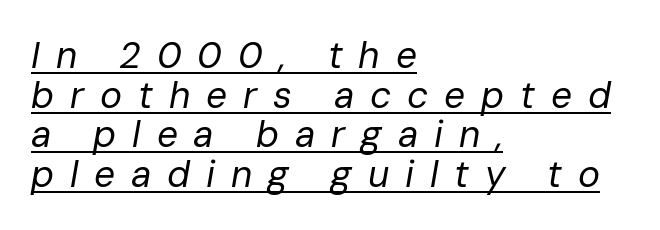
{"italic": "yes", "lean": "right", "slant_degrees": 10, "bold": "no", "weight": "regular", "width": "normal", "stroke_contrast": "low", "x_height": "medium", "monospaced": "no", "underline": "yes", "align": "left", "line_spacing": "tight", "line_spacing_ratio": 1.07, "letter_spacing": "wide", "letter_spacing_em": 0.43, "glyph_px": 37}
